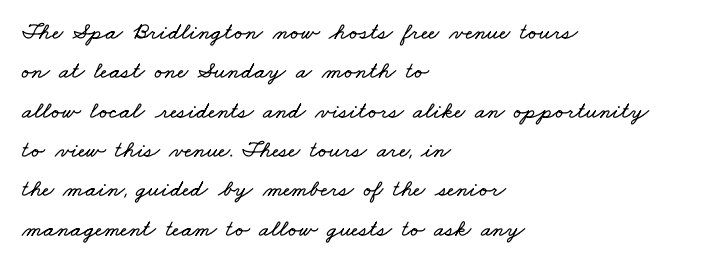
{"underline": "no", "align": "left", "line_spacing": "normal", "line_spacing_ratio": 1.64, "letter_spacing": "normal", "letter_spacing_em": 0.0, "glyph_px": 24}
